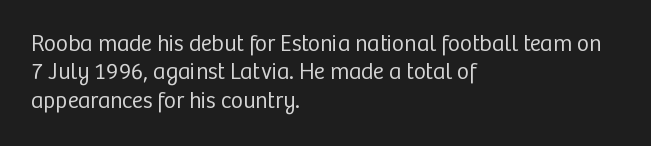
The image shows 23 px text type, upright; set left-aligned, line spacing 1.23x, normal letter spacing, not underlined.
